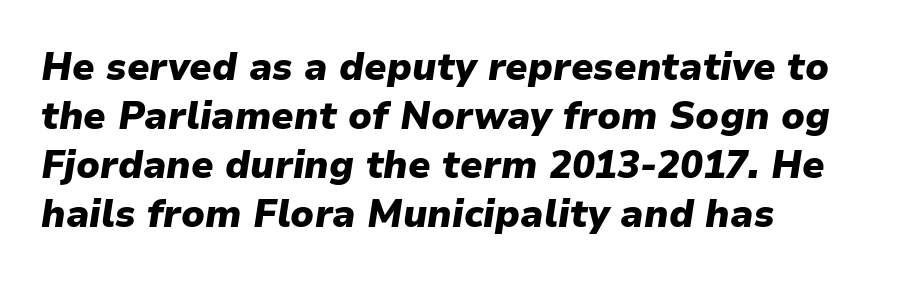
The image shows 38 px heavy type, italic (leaning right); set left-aligned, normal line spacing (1.29x), normal letter spacing, not underlined; low stroke contrast and a medium x-height.
